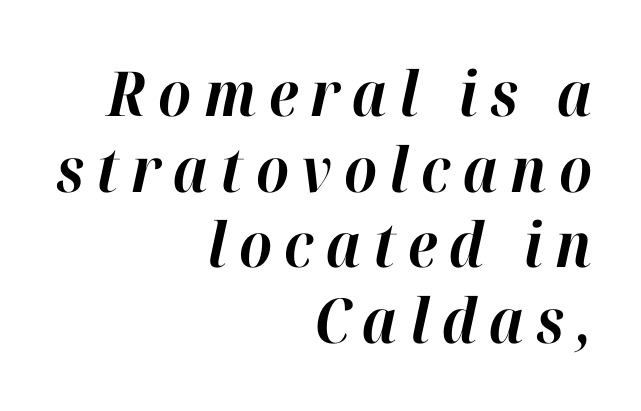
{"italic": "yes", "lean": "right", "slant_degrees": 12, "bold": "yes", "weight": "bold", "width": "normal", "stroke_contrast": "high", "x_height": "medium", "monospaced": "no", "underline": "no", "align": "right", "line_spacing_ratio": 1.22, "letter_spacing": "wide", "letter_spacing_em": 0.2, "glyph_px": 62}
